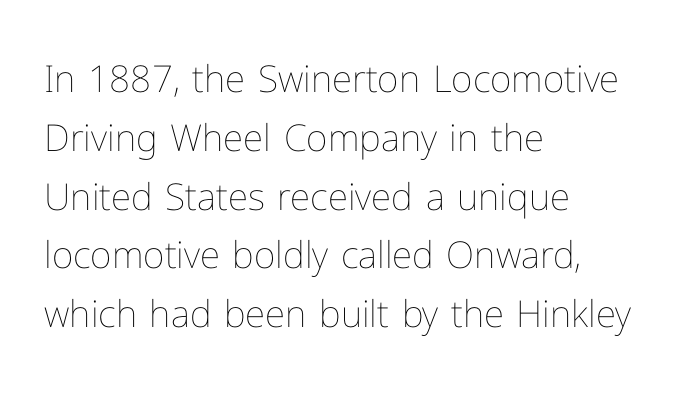
{"italic": "no", "bold": "no", "weight": "thin", "width": "normal", "stroke_contrast": "low", "x_height": "medium", "monospaced": "no", "underline": "no", "align": "left", "line_spacing": "normal", "line_spacing_ratio": 1.59, "letter_spacing": "normal", "letter_spacing_em": 0.0, "glyph_px": 37}
